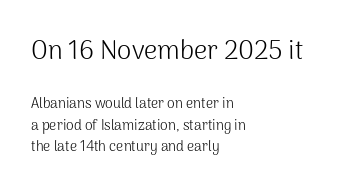
Q: Is the text bold? A: No.
Q: Is the text italic (slanted)? A: No, it is upright.
Q: Is the text underlined? A: No.
Q: How is the paragraph aligned? A: Left-aligned.
Q: Is the spacing between letters normal or unusually wide? A: Normal.
Q: Is the spacing between lines tight, normal or loose? A: Normal.
Q: Which block of text is set in a larger size, the first (top) or the second (bottom)? A: The first (top) one.
